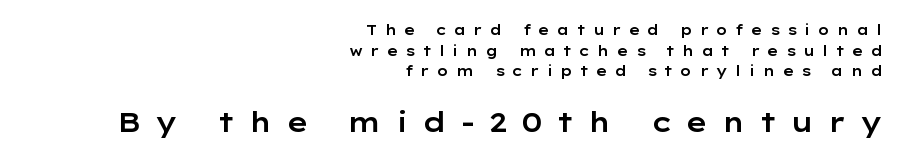
Q: Is the text italic (slanted)? A: No, it is upright.
Q: Is the text underlined? A: No.
Q: How is the paragraph aligned? A: Right-aligned.
Q: Is the spacing between letters normal or unusually wide? A: Unusually wide.
Q: Is the spacing between lines tight, normal or loose? A: Normal.
Q: Which block of text is set in a larger size, the first (top) or the second (bottom)? A: The second (bottom) one.
